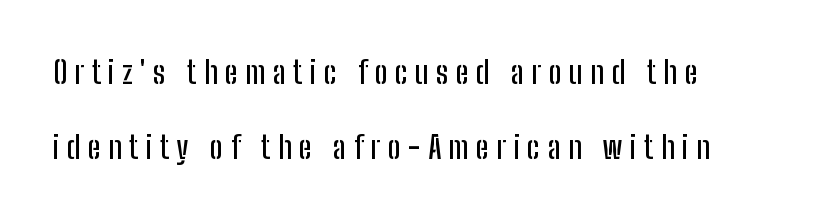
{"serif": "no", "italic": "no", "width": "condensed", "stroke_contrast": "low", "x_height": "medium", "monospaced": "no", "underline": "no", "line_spacing": "loose", "line_spacing_ratio": 2.43, "letter_spacing": "wide", "letter_spacing_em": 0.24, "glyph_px": 31}
